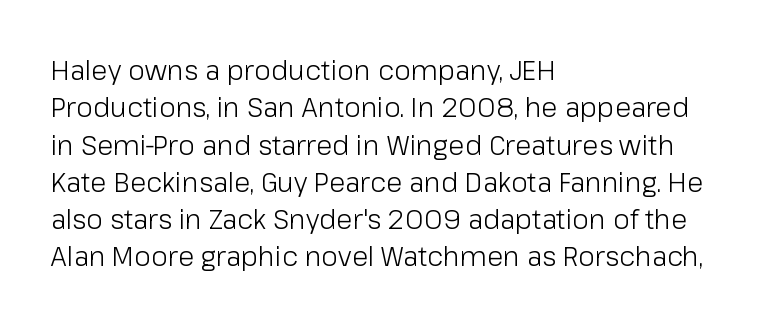
Interline gaps are of average width in this sample. Inter-character spacing is left at the font's built-in metrics. If you drew a line through each stem, it would be perfectly vertical. Words float on clear page, feet unadorned. Each line starts at the same left margin while the right side varies.
